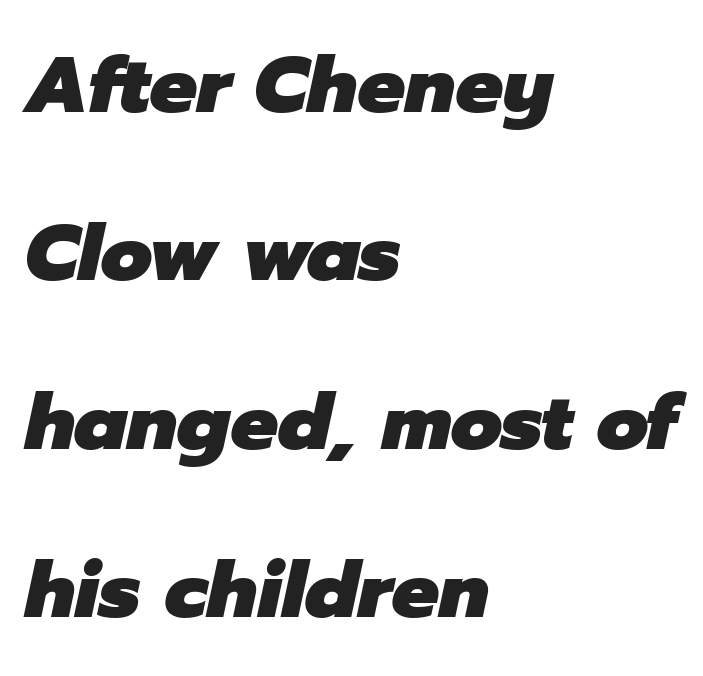
The image shows 79 px heavy type, italic (leaning right); set left-aligned, loose line spacing (2.13x), normal letter spacing, not underlined; low stroke contrast and a medium x-height.
